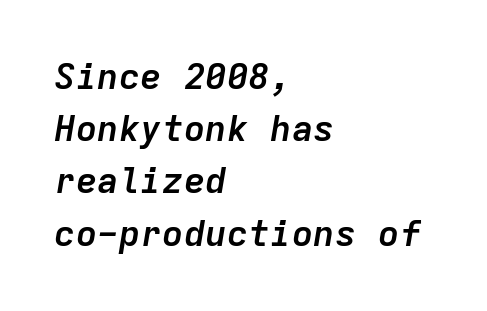
Q: Is the text bold? A: Yes.
Q: Is the text italic (slanted)? A: Yes, it leans right by about 9 degrees.
Q: Is the text underlined? A: No.
Q: How is the paragraph aligned? A: Left-aligned.
Q: Is the spacing between letters normal or unusually wide? A: Normal.
Q: Is the spacing between lines tight, normal or loose? A: Normal.
Q: Width (condensed, normal, or wide)? A: Normal.
Q: Stroke contrast? A: Low.
Q: x-height? A: Medium.
Q: Monospaced? A: Yes.
